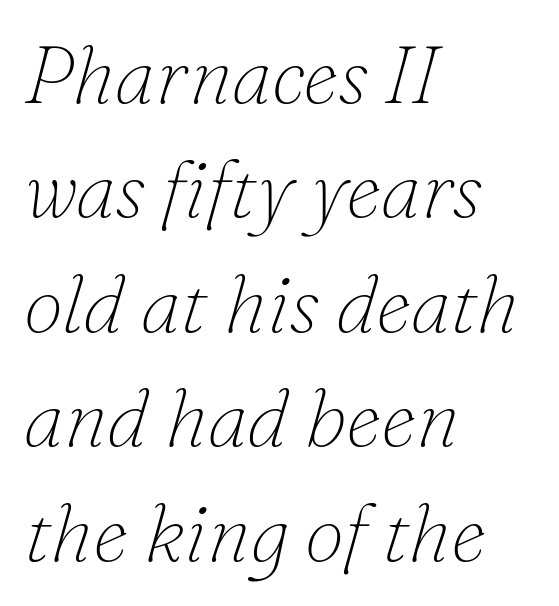
Italic? Definitely — the glyphs are oblique. Evenly set lines give the paragraph a standard silhouette. The horizontal fit of the characters is conventional and even. Small tapered or slab feet sit at the stroke ends, so this counts as serif. A typesetter would call this proportional, since set widths differ per character. Unmarked baselines from the first word to the last.
